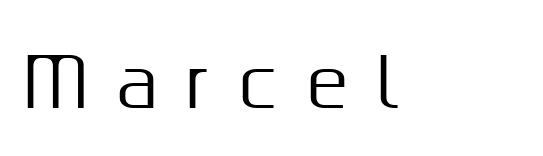
The image shows 67 px sans-serif type, upright; set unusually wide letter spacing (+0.44 em), not underlined; medium stroke contrast and a medium x-height.
